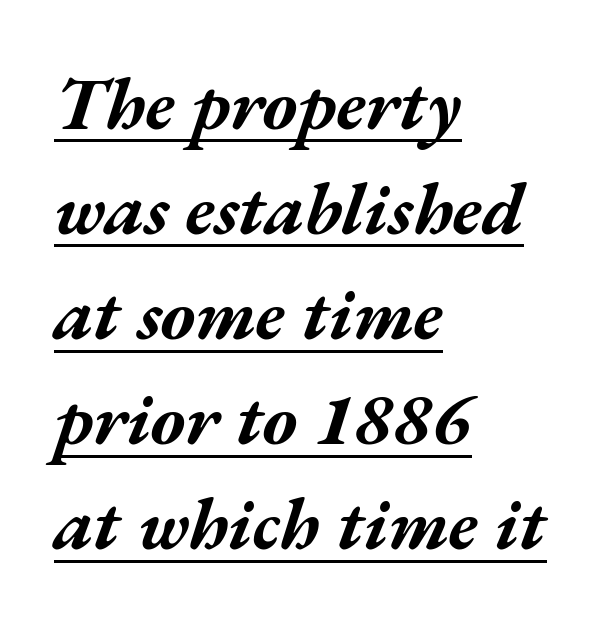
{"italic": "yes", "lean": "right", "slant_degrees": 17, "bold": "yes", "weight": "bold", "width": "wide", "stroke_contrast": "medium", "x_height": "medium", "monospaced": "no", "underline": "yes", "align": "left", "line_spacing": "normal", "line_spacing_ratio": 1.42, "letter_spacing": "normal", "letter_spacing_em": 0.0, "glyph_px": 74}
